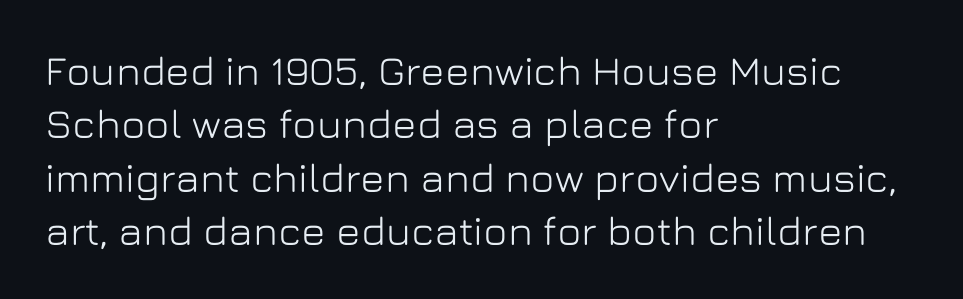
The image shows 41 px sans-serif type, upright; set left-aligned, normal line spacing (1.3x), normal letter spacing, not underlined; low stroke contrast and a medium x-height.
